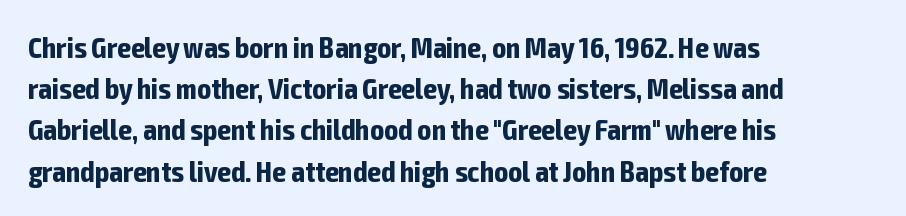
Q: Is the text bold? A: Yes.
Q: Is the text italic (slanted)? A: No, it is upright.
Q: Is the typeface a serif or a sans-serif typeface? A: Sans-serif.
Q: Is the text underlined? A: No.
Q: How is the paragraph aligned? A: Left-aligned.
Q: Is the spacing between letters normal or unusually wide? A: Normal.
Q: Is the spacing between lines tight, normal or loose? A: Normal.
Q: Width (condensed, normal, or wide)? A: Condensed.
Q: Stroke contrast? A: Low.
Q: x-height? A: Medium.
Q: Monospaced? A: No.
